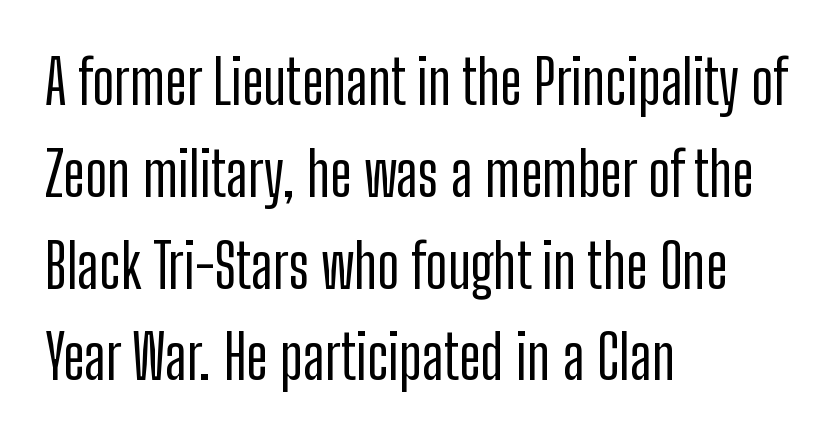
{"serif": "no", "italic": "no", "width": "condensed", "stroke_contrast": "low", "x_height": "medium", "monospaced": "no", "underline": "no", "align": "left", "line_spacing": "normal", "line_spacing_ratio": 1.53, "letter_spacing": "normal", "letter_spacing_em": 0.0, "glyph_px": 60}
